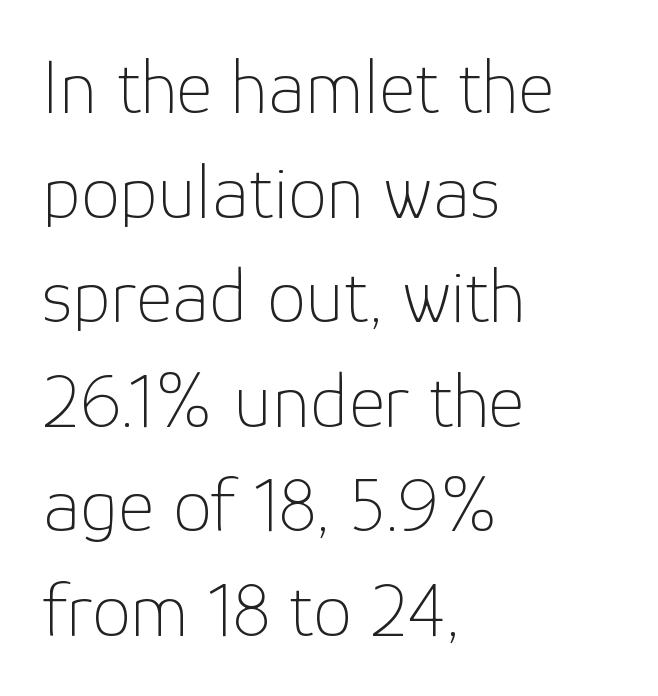
{"serif": "no", "italic": "no", "bold": "no", "weight": "thin", "width": "normal", "stroke_contrast": "low", "x_height": "medium", "monospaced": "no", "underline": "no", "align": "left", "line_spacing": "normal", "line_spacing_ratio": 1.34, "letter_spacing": "normal", "letter_spacing_em": 0.0, "glyph_px": 78}
